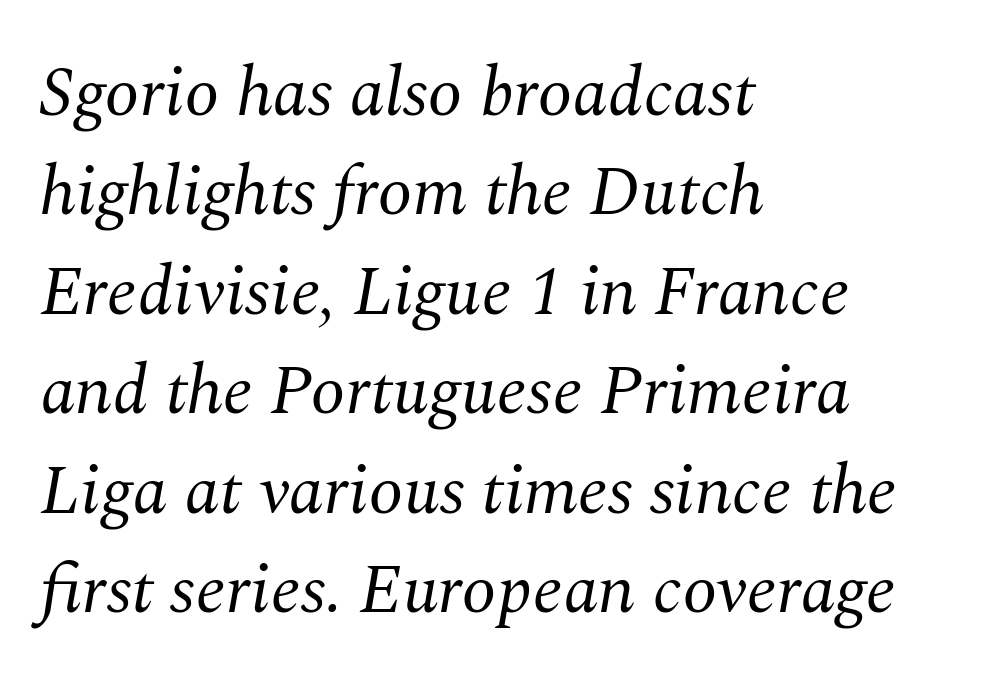
The image shows 70 px regular-weight serif type, italic (leaning right); set left-aligned, normal line spacing (1.42x), normal letter spacing, not underlined; medium stroke contrast and a medium x-height.
